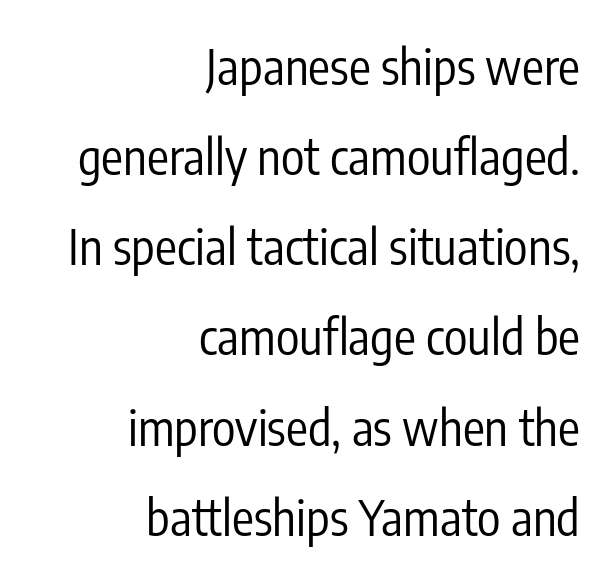
Descenders hang freely into open space. A student would call this right alignment; a typographer would say flush right, rag left. The glyphs in this specimen are sans serif. Do the characters align in a grid? No, the font is proportional.
